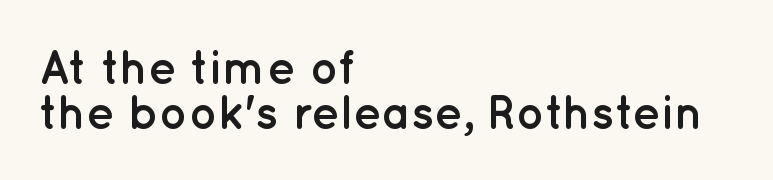
Glyph-to-glyph distance matches everyday printed text. This block would grow much taller if given ordinary leading; it's compressed now. Clear beneath every line of the passage. Is the type bold? Yes — the strokes are clearly thick and heavy. You could not count columns in this text — the font is proportionally spaced.
